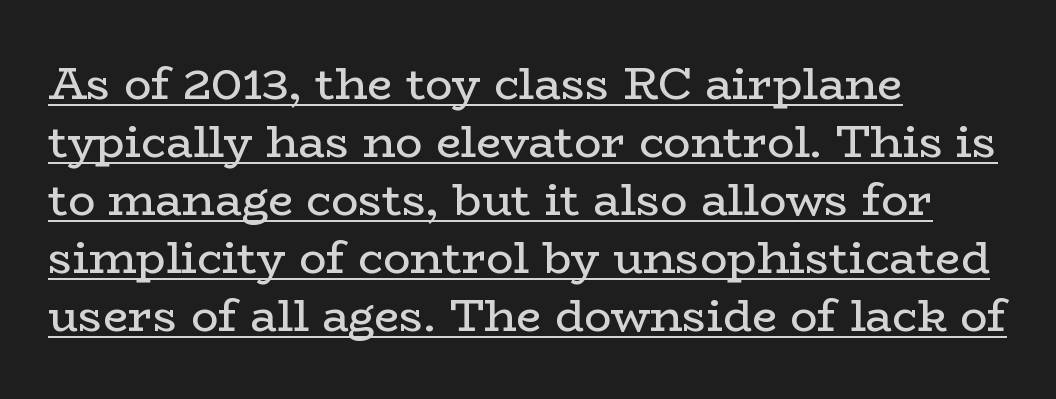
Q: Is the text bold? A: No.
Q: Is the text italic (slanted)? A: No, it is upright.
Q: Is the typeface a serif or a sans-serif typeface? A: Serif.
Q: Is the text underlined? A: Yes.
Q: How is the paragraph aligned? A: Left-aligned.
Q: Is the spacing between letters normal or unusually wide? A: Normal.
Q: Is the spacing between lines tight, normal or loose? A: Normal.
Q: Width (condensed, normal, or wide)? A: Wide.
Q: Stroke contrast? A: Low.
Q: x-height? A: Medium.
Q: Monospaced? A: No.
